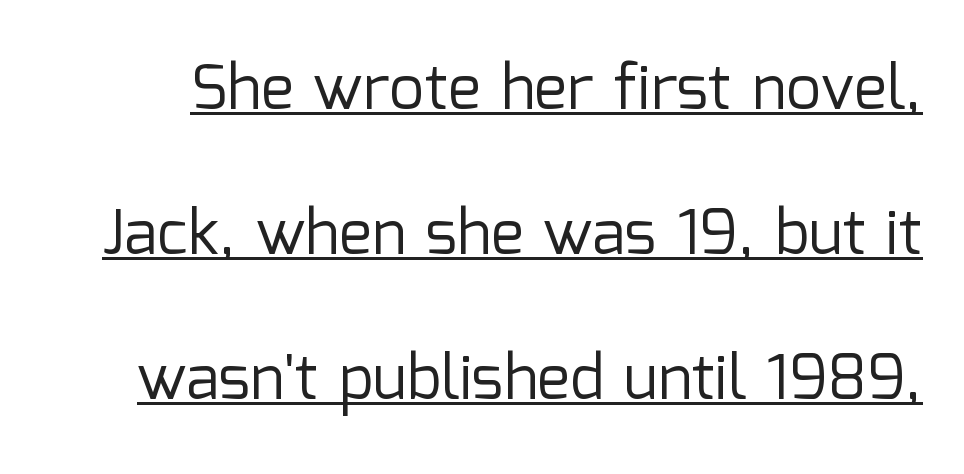
Is this a fixed-width face? No — the glyphs have proportional, varying widths. Caption: lettering with a line underneath. Tall strokes in this sample are plumb rather than angled. On a weight scale, this lands at 450 or below.
